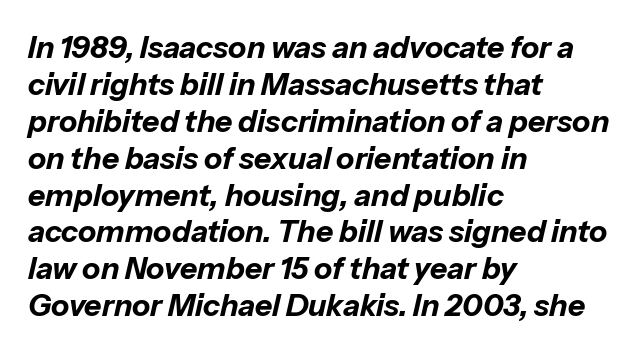
The image shows 30 px bold type, italic (leaning right); set left-aligned, line spacing 1.23x, normal letter spacing, not underlined; low stroke contrast and a medium x-height.
